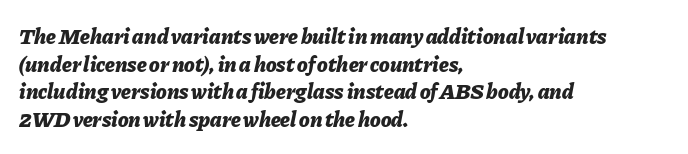
{"italic": "yes", "lean": "right", "slant_degrees": 11, "bold": "yes", "underline": "no", "align": "left", "line_spacing": "normal", "line_spacing_ratio": 1.26, "letter_spacing": "normal", "letter_spacing_em": 0.0, "glyph_px": 22}
